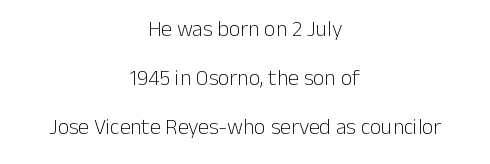
The image shows 22 px text type, upright; set centered, loose line spacing (2.22x), normal letter spacing, not underlined.
